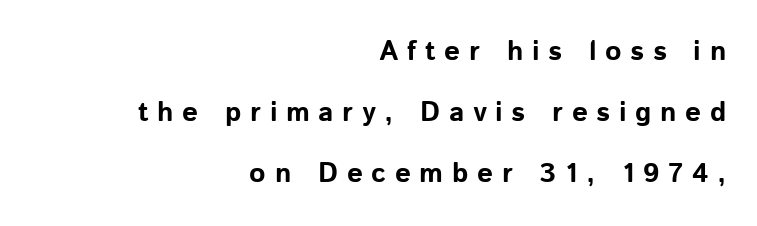
The image shows 28 px bold sans-serif type, upright; set right-aligned, loose line spacing (2.17x), unusually wide letter spacing (+0.31 em), not underlined; low stroke contrast and a medium x-height.
